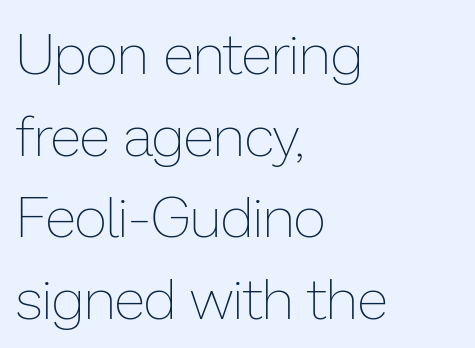
Look at the tracking — it's just the regular setting, nothing added. All the whitespace from short lines collects on the right. Rendered with straight, roman letterforms. Heaviness? Minimal to ordinary, like unemphasized prose.
